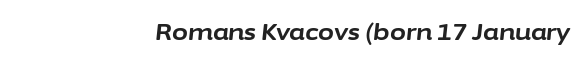
Check the space under the baseline: it is left empty. What weight is shown? A full bold with thick strokes. Italic: yes, the glyphs are oblique. Nobody touched the tracking dial on this one.
